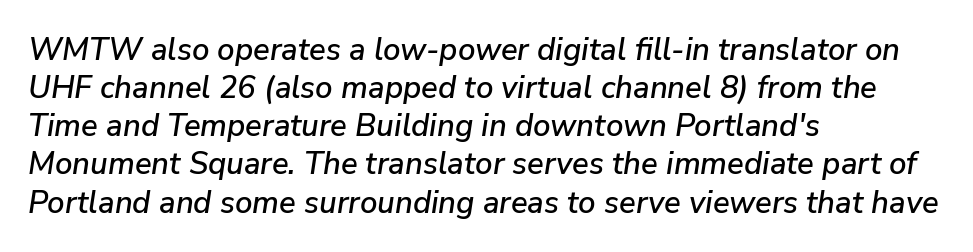
The image shows 31 px text type, italic (leaning right); set left-aligned, line spacing 1.23x, normal letter spacing, not underlined; low stroke contrast and a medium x-height.
